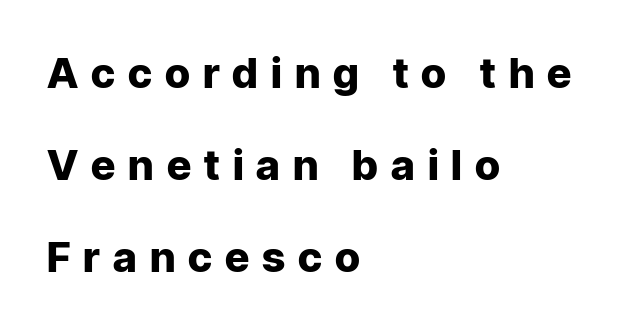
Q: Is the text bold? A: Yes.
Q: Is the text italic (slanted)? A: No, it is upright.
Q: Is the typeface a serif or a sans-serif typeface? A: Sans-serif.
Q: Is the text underlined? A: No.
Q: How is the paragraph aligned? A: Left-aligned.
Q: Is the spacing between letters normal or unusually wide? A: Unusually wide.
Q: Is the spacing between lines tight, normal or loose? A: Loose.
Q: Width (condensed, normal, or wide)? A: Normal.
Q: Stroke contrast? A: Low.
Q: x-height? A: Medium.
Q: Monospaced? A: No.
